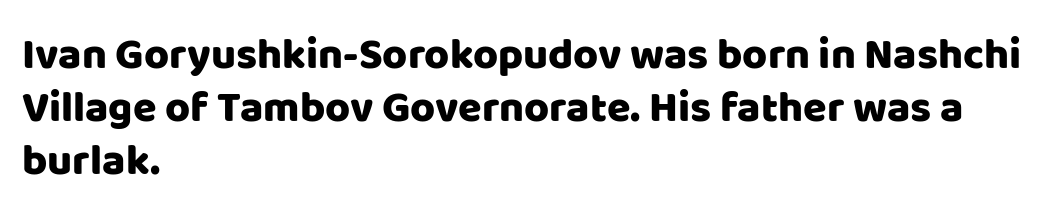
Q: Is the text italic (slanted)? A: No, it is upright.
Q: Is the typeface a serif or a sans-serif typeface? A: Sans-serif.
Q: Is the text underlined? A: No.
Q: How is the paragraph aligned? A: Left-aligned.
Q: Is the spacing between letters normal or unusually wide? A: Normal.
Q: Width (condensed, normal, or wide)? A: Normal.
Q: Stroke contrast? A: Low.
Q: x-height? A: Large.
Q: Monospaced? A: No.
